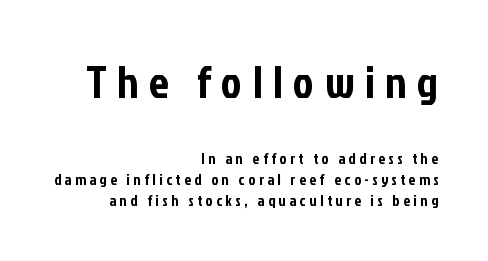
The image shows 44 px condensed sans-serif type, upright; set right-aligned, normal line spacing (1.4x), unusually wide letter spacing (+0.24 em), not underlined; the first (top) block is 2.93x larger; low stroke contrast and a medium x-height.
